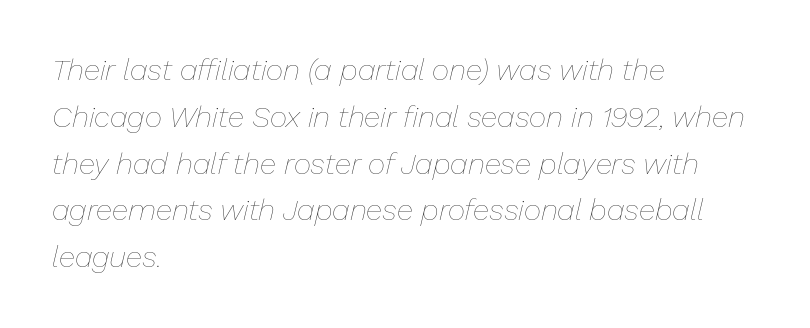
The strokes carry an ordinary text weight at most. How would I describe the line gaps? Plain and ordinary. How are the letters spaced? Ordinarily, with no added tracking. Letters rest on an invisible, unmarked baseline. Yep, that's italic — everything's leaning.
